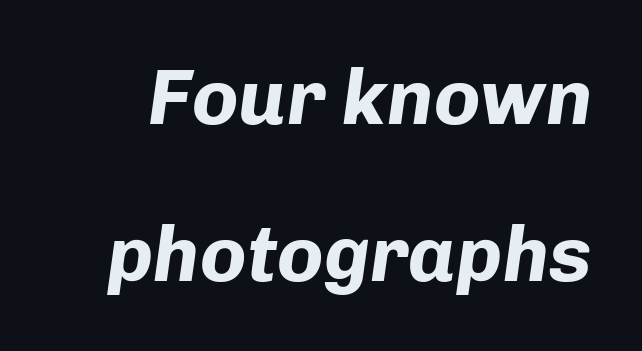
{"italic": "yes", "lean": "right", "slant_degrees": 8, "bold": "yes", "weight": "bold", "width": "normal", "stroke_contrast": "low", "x_height": "medium", "monospaced": "no", "underline": "no", "line_spacing": "loose", "line_spacing_ratio": 2.01, "letter_spacing": "normal", "letter_spacing_em": 0.0, "glyph_px": 78}
